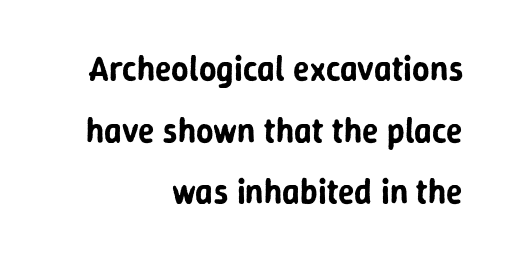
{"serif": "no", "italic": "no", "width": "normal", "stroke_contrast": "low", "x_height": "medium", "monospaced": "no", "underline": "no", "align": "right", "line_spacing_ratio": 1.81, "letter_spacing": "normal", "letter_spacing_em": 0.0, "glyph_px": 34}
